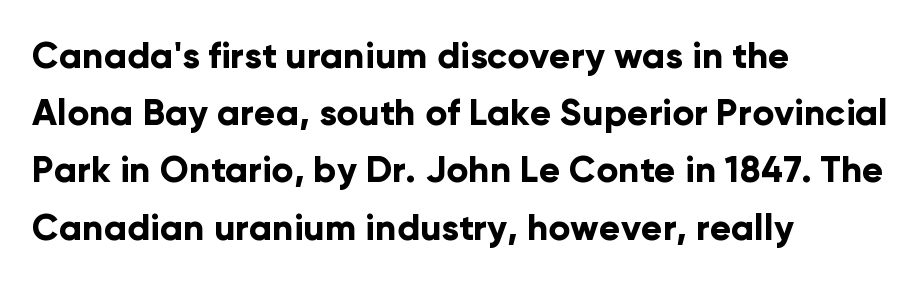
The image shows 36 px bold sans-serif type, upright; set left-aligned, normal line spacing (1.59x), normal letter spacing, not underlined; low stroke contrast and a medium x-height.
